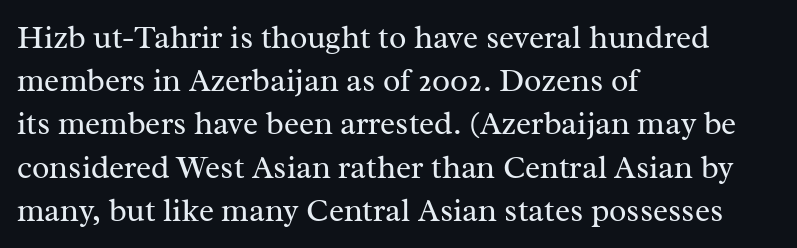
Reading down the block, your eye returns to a fixed left position each line. Proportional: the letters do not fall into vertical columns. The type sits square on the baseline with zero lean. The leading is moderate, giving the passage an even texture. Words float on clear page, feet unadorned. Regarding serifs, this sample has them.
